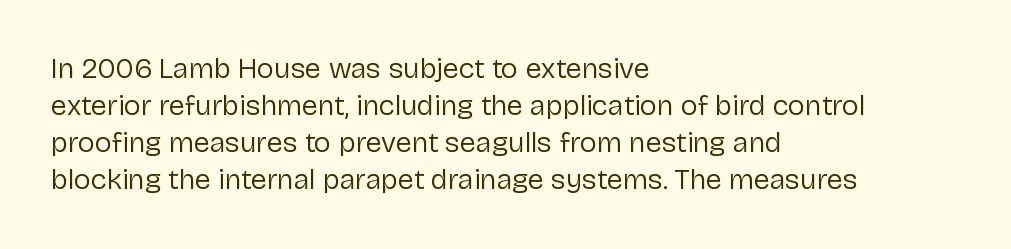
Q: Is the text bold? A: No.
Q: Is the text italic (slanted)? A: No, it is upright.
Q: Is the typeface a serif or a sans-serif typeface? A: Sans-serif.
Q: Is the text underlined? A: No.
Q: How is the paragraph aligned? A: Left-aligned.
Q: Is the spacing between letters normal or unusually wide? A: Normal.
Q: Is the spacing between lines tight, normal or loose? A: Normal.
Q: Width (condensed, normal, or wide)? A: Normal.
Q: Stroke contrast? A: Low.
Q: x-height? A: Medium.
Q: Monospaced? A: No.
